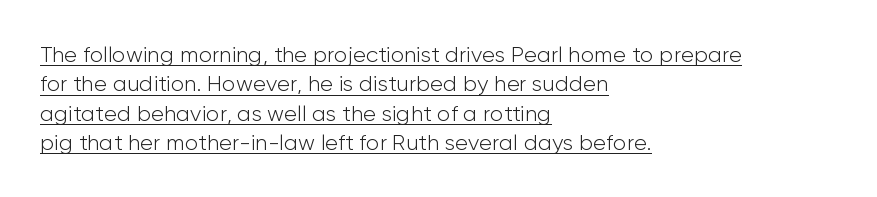
Q: Is the text bold? A: No.
Q: Is the text italic (slanted)? A: No, it is upright.
Q: Is the text underlined? A: Yes.
Q: How is the paragraph aligned? A: Left-aligned.
Q: Is the spacing between letters normal or unusually wide? A: Normal.
Q: Is the spacing between lines tight, normal or loose? A: Normal.
